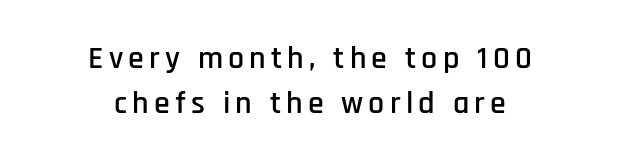
{"serif": "no", "italic": "no", "width": "condensed", "stroke_contrast": "low", "x_height": "large", "monospaced": "no", "underline": "no", "align": "center", "line_spacing": "normal", "line_spacing_ratio": 1.41, "glyph_px": 32}
